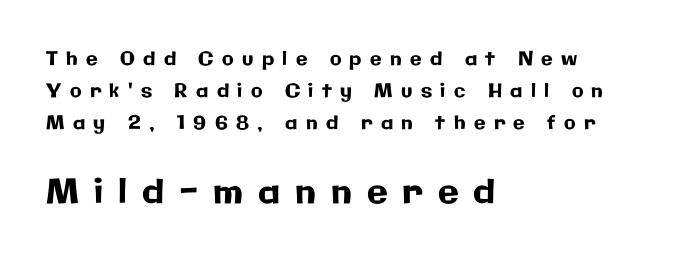
Looks like regular typesetting: each glyph gets only the width it needs. Spacing between characters has been opened up far beyond the box default. Quick note: interline space is typical. Notice how the stems are strictly vertical — no italics here. The passage shown is typeset with a sans-serif family. Typeset ragged right — the left edge is the straight one.
